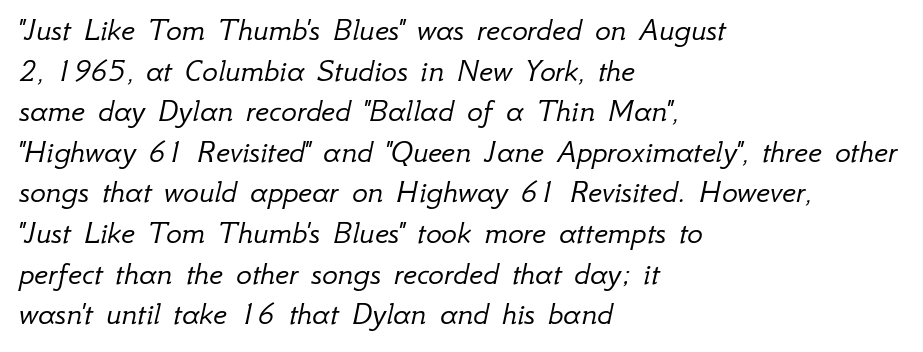
The image shows 33 px light type, italic (leaning right); set left-aligned, line spacing 1.23x, normal letter spacing, not underlined; low stroke contrast and a small x-height.
